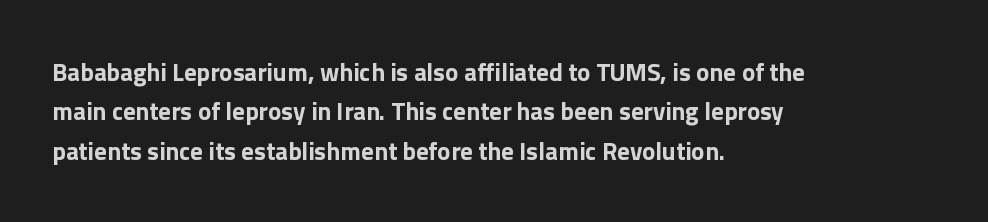
The image shows 25 px bold type, upright; set left-aligned, normal line spacing (1.58x), normal letter spacing, not underlined.
